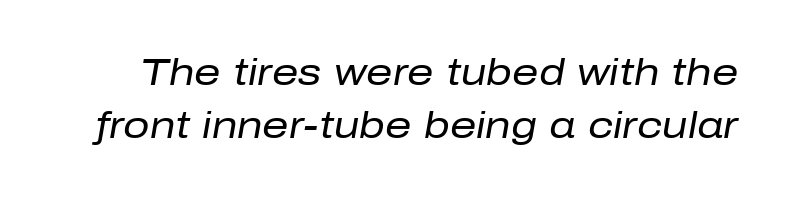
Q: Is the text bold? A: No.
Q: Is the text italic (slanted)? A: Yes, it leans right by about 10 degrees.
Q: Is the text underlined? A: No.
Q: Is the spacing between letters normal or unusually wide? A: Normal.
Q: Is the spacing between lines tight, normal or loose? A: Normal.
Q: Width (condensed, normal, or wide)? A: Normal.
Q: Stroke contrast? A: Low.
Q: x-height? A: Medium.
Q: Monospaced? A: No.
